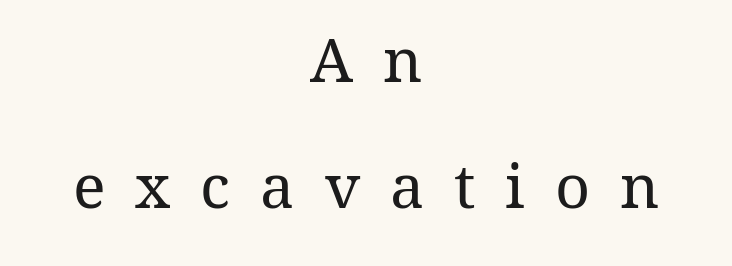
{"italic": "no", "bold": "no", "weight": "regular", "width": "normal", "stroke_contrast": "medium", "x_height": "medium", "monospaced": "no", "underline": "no", "align": "center", "line_spacing": "loose", "line_spacing_ratio": 2.07, "letter_spacing": "wide", "letter_spacing_em": 0.49, "glyph_px": 61}
